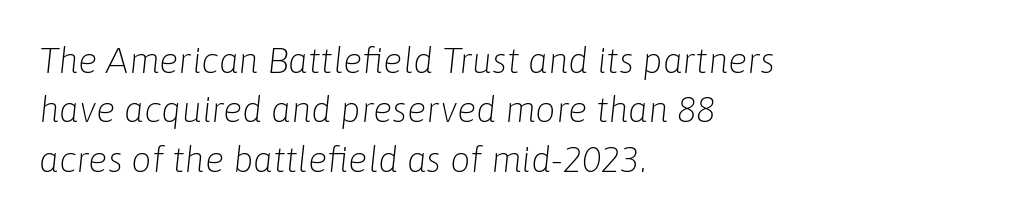
The image shows 36 px light type, italic (leaning right); set left-aligned, normal line spacing (1.37x), normal letter spacing, not underlined; low stroke contrast and a medium x-height.
